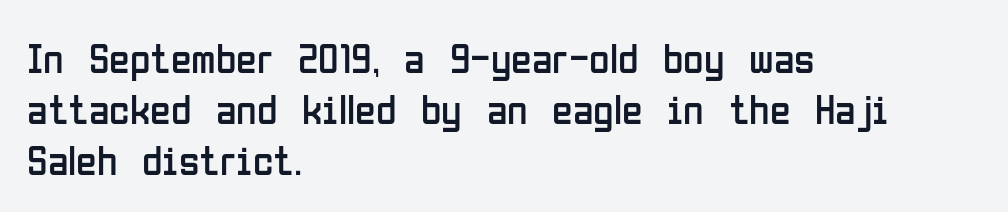
Q: Is the text bold? A: No.
Q: Is the text italic (slanted)? A: No, it is upright.
Q: Is the typeface a serif or a sans-serif typeface? A: Sans-serif.
Q: Is the text underlined? A: No.
Q: How is the paragraph aligned? A: Left-aligned.
Q: Is the spacing between letters normal or unusually wide? A: Normal.
Q: Width (condensed, normal, or wide)? A: Condensed.
Q: Stroke contrast? A: Low.
Q: x-height? A: Medium.
Q: Monospaced? A: No.
